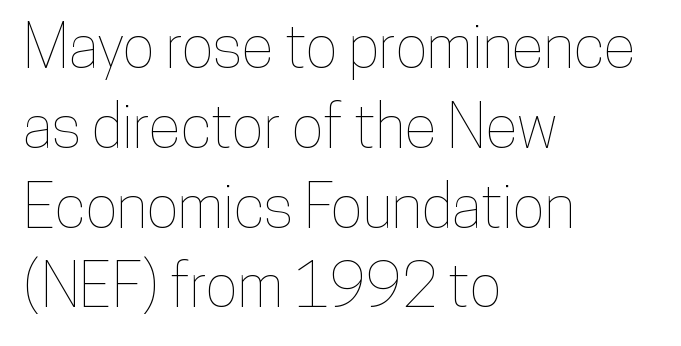
The image shows 60 px condensed type, upright; set left-aligned, normal line spacing (1.33x), normal letter spacing, not underlined; low stroke contrast and a medium x-height.
